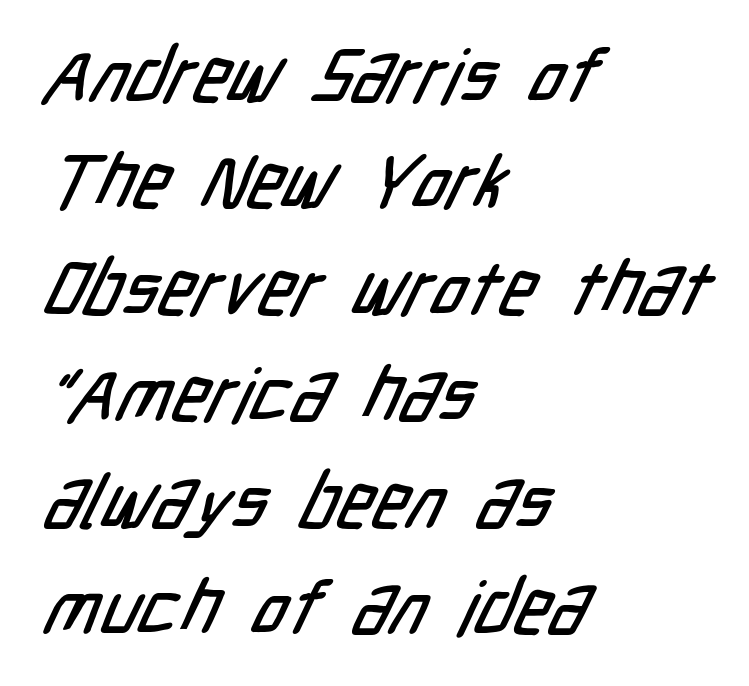
These lines sit exactly where default settings would place them. Serifs: no, the terminals of the letterforms are clean. Descenders hang freely into open space. Varying glyph widths throughout — classic text-font behaviour. A typesetter would call this zero additional tracking.
